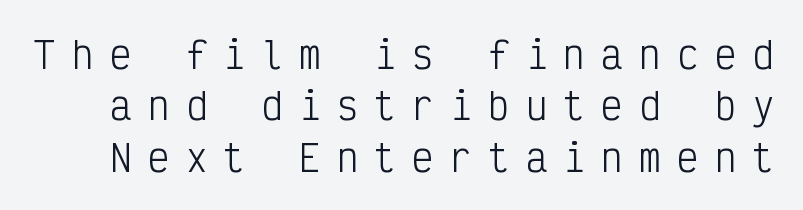
The image shows 36 px light, condensed sans-serif type, upright, monospaced; set normal line spacing (1.43x), unusually wide letter spacing (+0.45 em), not underlined; low stroke contrast and a medium x-height.
